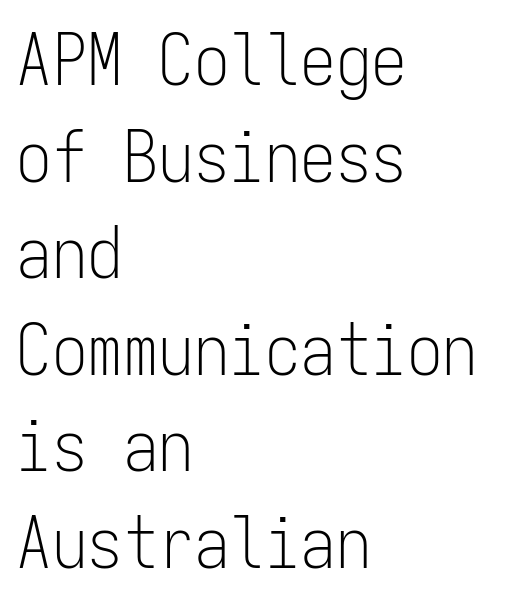
Q: Is the text bold? A: No.
Q: Is the text italic (slanted)? A: No, it is upright.
Q: Is the typeface a serif or a sans-serif typeface? A: Sans-serif.
Q: Is the text underlined? A: No.
Q: How is the paragraph aligned? A: Left-aligned.
Q: Is the spacing between letters normal or unusually wide? A: Normal.
Q: Is the spacing between lines tight, normal or loose? A: Normal.
Q: Width (condensed, normal, or wide)? A: Condensed.
Q: Stroke contrast? A: Low.
Q: x-height? A: Medium.
Q: Monospaced? A: Yes.
